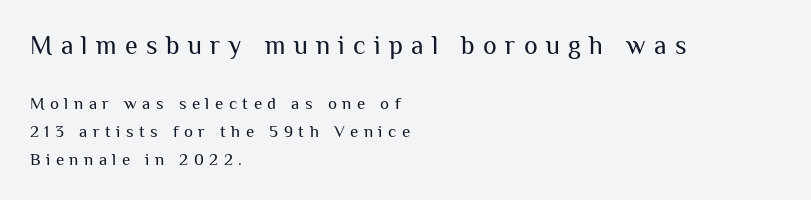
Q: Is the text bold? A: No.
Q: Is the text italic (slanted)? A: No, it is upright.
Q: Is the text underlined? A: No.
Q: How is the paragraph aligned? A: Left-aligned.
Q: Is the spacing between letters normal or unusually wide? A: Unusually wide.
Q: Is the spacing between lines tight, normal or loose? A: Normal.
Q: Which block of text is set in a larger size, the first (top) or the second (bottom)? A: The first (top) one.
